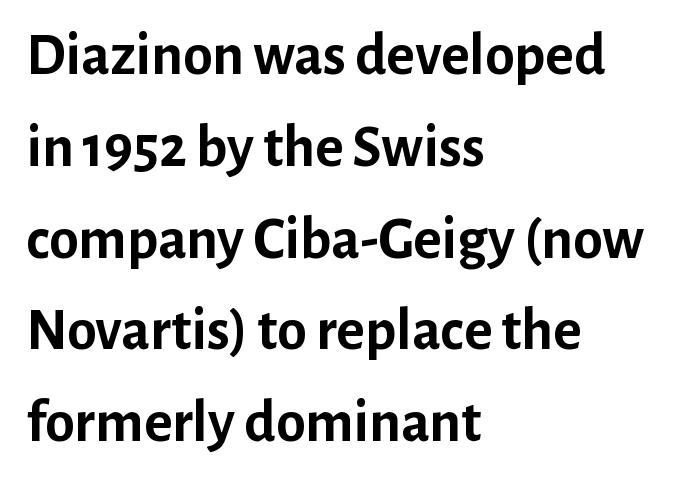
{"serif": "no", "italic": "no", "bold": "yes", "weight": "semibold", "width": "normal", "stroke_contrast": "low", "x_height": "medium", "monospaced": "no", "underline": "no", "align": "left", "line_spacing": "normal", "line_spacing_ratio": 1.53, "letter_spacing": "normal", "letter_spacing_em": 0.0, "glyph_px": 60}
